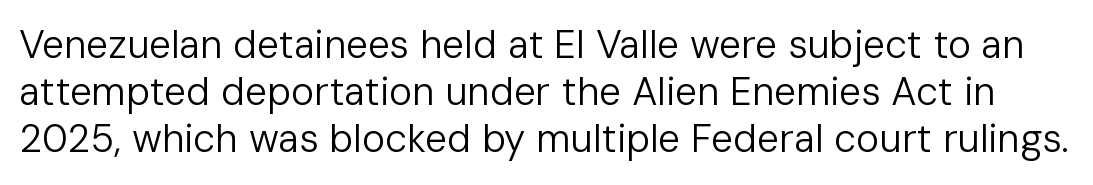
The image shows 39 px regular-weight sans-serif type, upright; set line spacing 1.21x, normal letter spacing, not underlined; low stroke contrast and a medium x-height.
